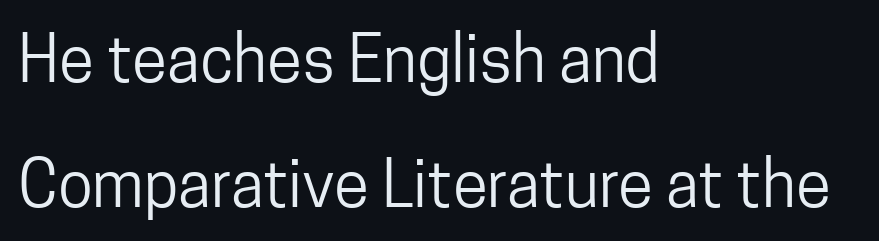
Q: Is the text bold? A: No.
Q: Is the text italic (slanted)? A: No, it is upright.
Q: Is the typeface a serif or a sans-serif typeface? A: Sans-serif.
Q: Is the text underlined? A: No.
Q: How is the paragraph aligned? A: Left-aligned.
Q: Is the spacing between letters normal or unusually wide? A: Normal.
Q: Is the spacing between lines tight, normal or loose? A: Loose.
Q: Width (condensed, normal, or wide)? A: Condensed.
Q: Stroke contrast? A: Low.
Q: x-height? A: Medium.
Q: Monospaced? A: No.
